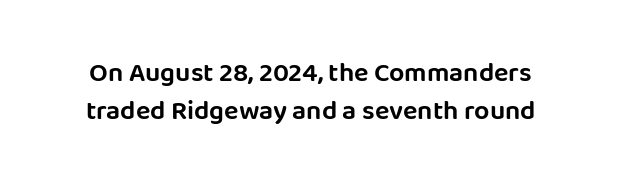
The image shows 27 px text type, upright; set normal line spacing (1.39x), normal letter spacing, not underlined.
